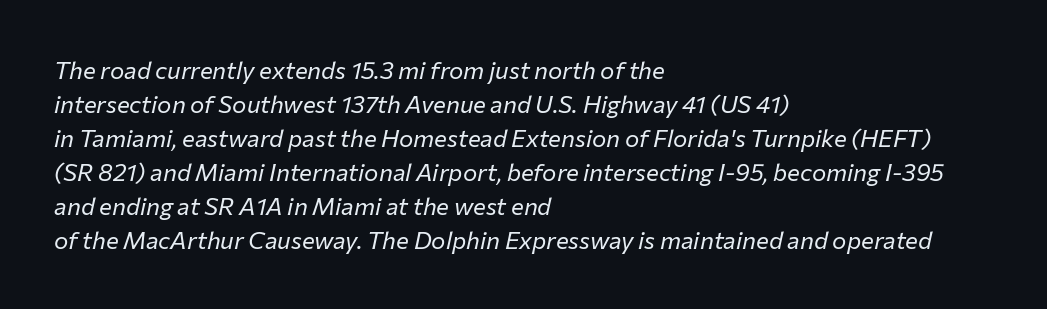
Q: Is the text bold? A: No.
Q: Is the text italic (slanted)? A: Yes, it leans right by about 12 degrees.
Q: Is the text underlined? A: No.
Q: How is the paragraph aligned? A: Left-aligned.
Q: Is the spacing between letters normal or unusually wide? A: Normal.
Q: Is the spacing between lines tight, normal or loose? A: Normal.
